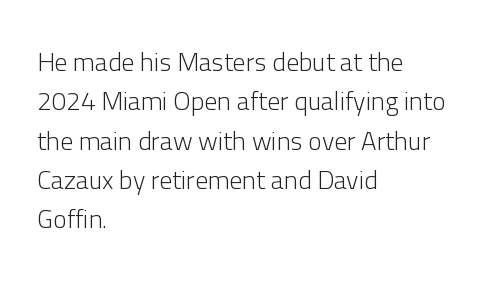
A typesetter would mark this as roman, not italic. Does the leading feel generous? No, just average. The typesetter chose a ragged-right arrangement here. The gaps between neighbouring characters are ordinary and unremarkable. Is this a heavy cut? Hardly; it is regular or lighter. The space directly below the letters is spotless.
